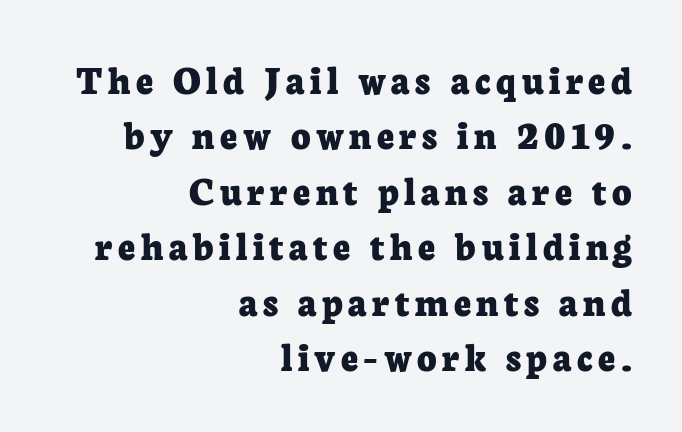
Q: Is the text bold? A: Yes.
Q: Is the text italic (slanted)? A: No, it is upright.
Q: Is the typeface a serif or a sans-serif typeface? A: Serif.
Q: Is the text underlined? A: No.
Q: How is the paragraph aligned? A: Right-aligned.
Q: Is the spacing between lines tight, normal or loose? A: Normal.
Q: Width (condensed, normal, or wide)? A: Normal.
Q: Stroke contrast? A: Low.
Q: x-height? A: Medium.
Q: Monospaced? A: No.
